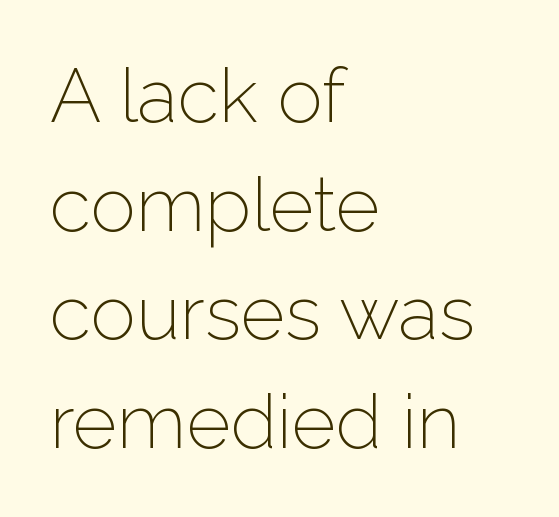
The rendering shows plain stroke endings on the letterforms — a sans-serif design. The text block is weighted toward the left margin, trailing off unevenly rightward. Observe the ordinary spacing: letters are neighbours, not strangers. Just letters on the line, the space beneath them empty.
